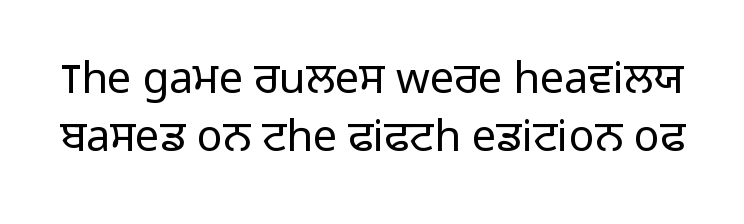
The image shows 43 px light sans-serif type, upright; set normal line spacing (1.35x), normal letter spacing, not underlined; low stroke contrast and a medium x-height.
